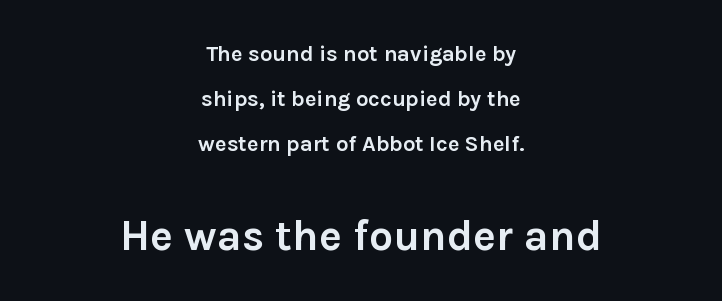
Q: Is the text bold? A: Yes.
Q: Is the text italic (slanted)? A: No, it is upright.
Q: Is the typeface a serif or a sans-serif typeface? A: Sans-serif.
Q: Is the text underlined? A: No.
Q: How is the paragraph aligned? A: Centered.
Q: Is the spacing between letters normal or unusually wide? A: Normal.
Q: Is the spacing between lines tight, normal or loose? A: Loose.
Q: Which block of text is set in a larger size, the first (top) or the second (bottom)? A: The second (bottom) one.
Q: Width (condensed, normal, or wide)? A: Normal.
Q: Stroke contrast? A: Low.
Q: x-height? A: Medium.
Q: Monospaced? A: No.
